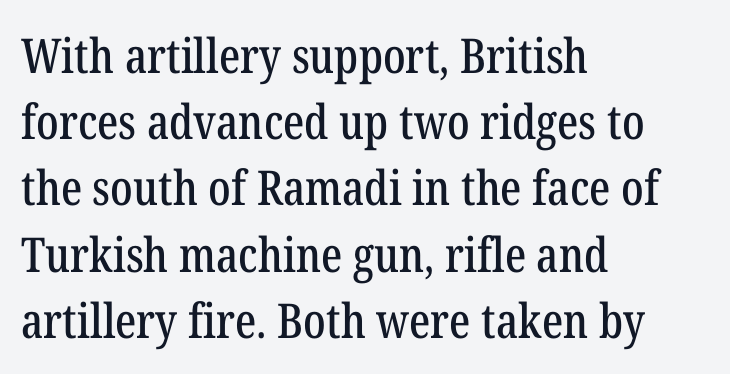
Q: Is the text italic (slanted)? A: No, it is upright.
Q: Is the typeface a serif or a sans-serif typeface? A: Serif.
Q: Is the text underlined? A: No.
Q: How is the paragraph aligned? A: Left-aligned.
Q: Is the spacing between letters normal or unusually wide? A: Normal.
Q: Is the spacing between lines tight, normal or loose? A: Normal.
Q: Width (condensed, normal, or wide)? A: Condensed.
Q: Stroke contrast? A: Low.
Q: x-height? A: Medium.
Q: Monospaced? A: No.
